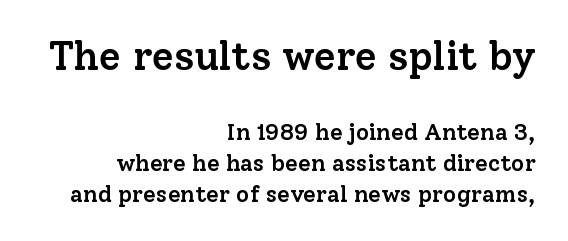
The image shows 40 px semibold serif type, upright; set right-aligned, normal line spacing (1.35x), normal letter spacing, not underlined; the first (top) block is 1.74x larger; low stroke contrast and a medium x-height.
